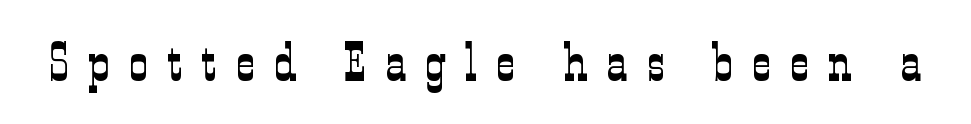
Q: Is the text bold? A: No.
Q: Is the text italic (slanted)? A: No, it is upright.
Q: Is the typeface a serif or a sans-serif typeface? A: Serif.
Q: Is the text underlined? A: No.
Q: Is the spacing between letters normal or unusually wide? A: Unusually wide.
Q: Width (condensed, normal, or wide)? A: Condensed.
Q: Stroke contrast? A: Low.
Q: x-height? A: Medium.
Q: Monospaced? A: No.
